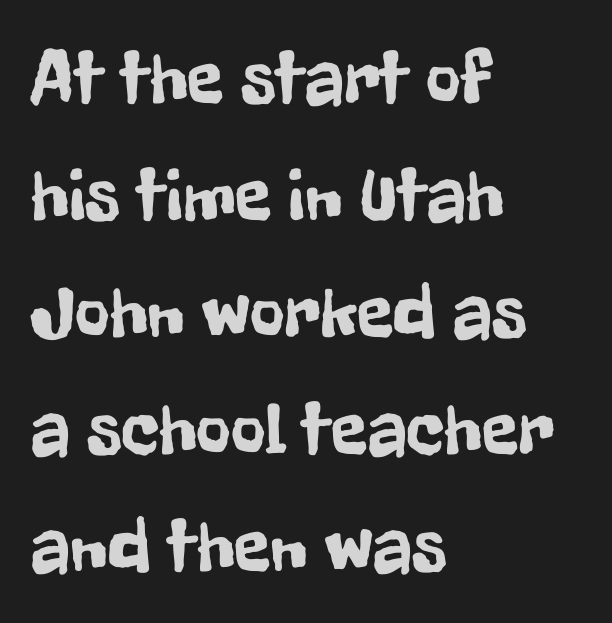
Q: Is the text italic (slanted)? A: No, it is upright.
Q: Is the typeface a serif or a sans-serif typeface? A: Sans-serif.
Q: Is the text underlined? A: No.
Q: How is the paragraph aligned? A: Left-aligned.
Q: Is the spacing between letters normal or unusually wide? A: Normal.
Q: Is the spacing between lines tight, normal or loose? A: Normal.
Q: Width (condensed, normal, or wide)? A: Condensed.
Q: Stroke contrast? A: Low.
Q: x-height? A: Medium.
Q: Monospaced? A: No.
